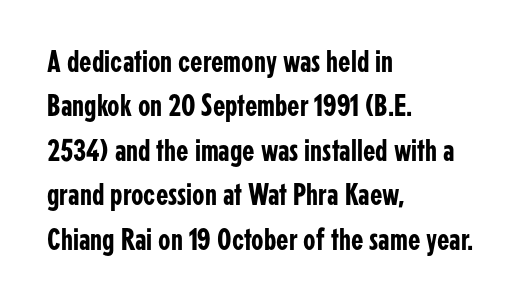
Reading down the column, the eye jumps a familiar distance to each next line. Posture: straight, roman, zero tilt. No word sits above an underline. The passage shown is typed in a proportional face where columns would drift.
